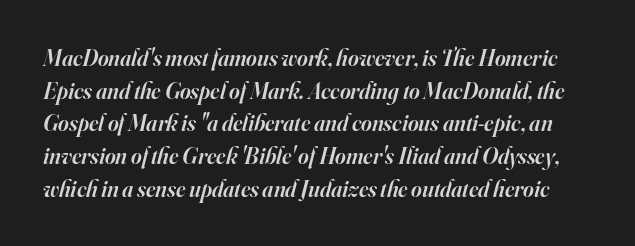
{"italic": "yes", "lean": "right", "slant_degrees": 16, "bold": "semi", "underline": "no", "line_spacing": "normal", "line_spacing_ratio": 1.42, "letter_spacing": "normal", "letter_spacing_em": 0.0, "glyph_px": 23}
